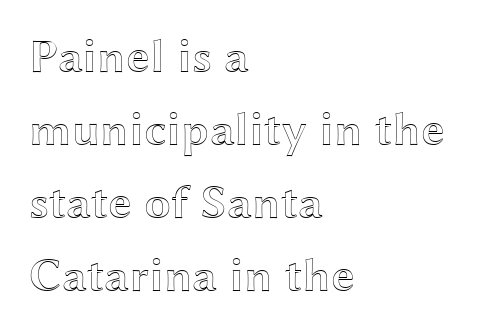
Q: Is the text italic (slanted)? A: No, it is upright.
Q: Is the text underlined? A: No.
Q: How is the paragraph aligned? A: Left-aligned.
Q: Is the spacing between letters normal or unusually wide? A: Normal.
Q: Is the spacing between lines tight, normal or loose? A: Normal.
Q: Width (condensed, normal, or wide)? A: Wide.
Q: x-height? A: Medium.
Q: Monospaced? A: No.
